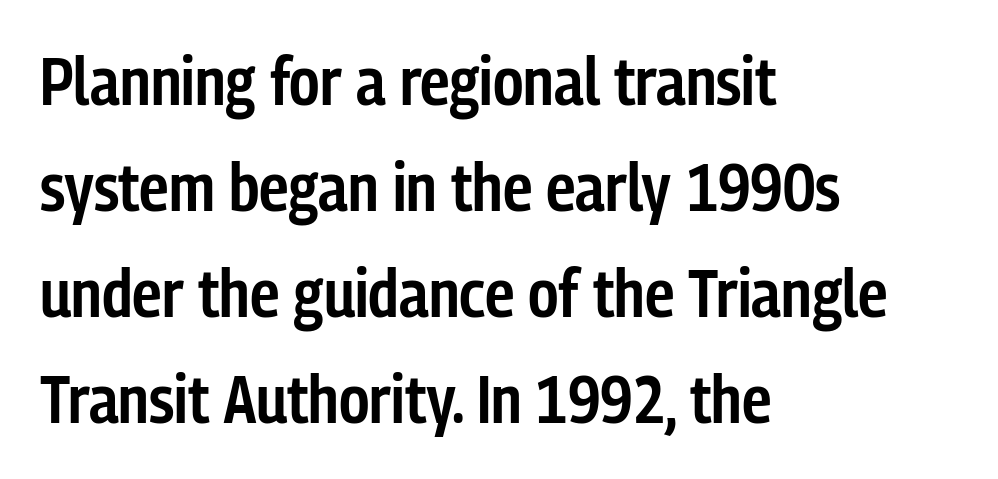
The image shows 67 px semibold, condensed sans-serif type, upright; set left-aligned, normal line spacing (1.58x), normal letter spacing, not underlined; low stroke contrast and a medium x-height.
